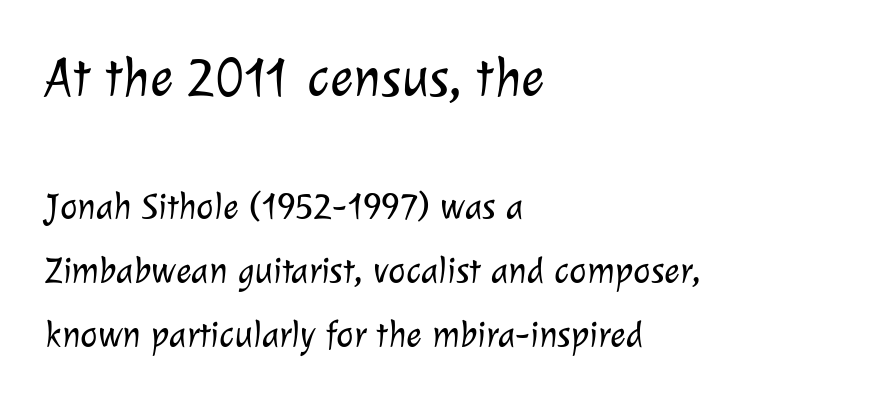
Stroke terminals: plain, sans-serif. Varying glyph widths throughout — classic text-font behaviour. The rendering keeps characters at their native spacing. This rendering uses left alignment, leaving the right contour irregular. This rendering features lettering with no underline.
